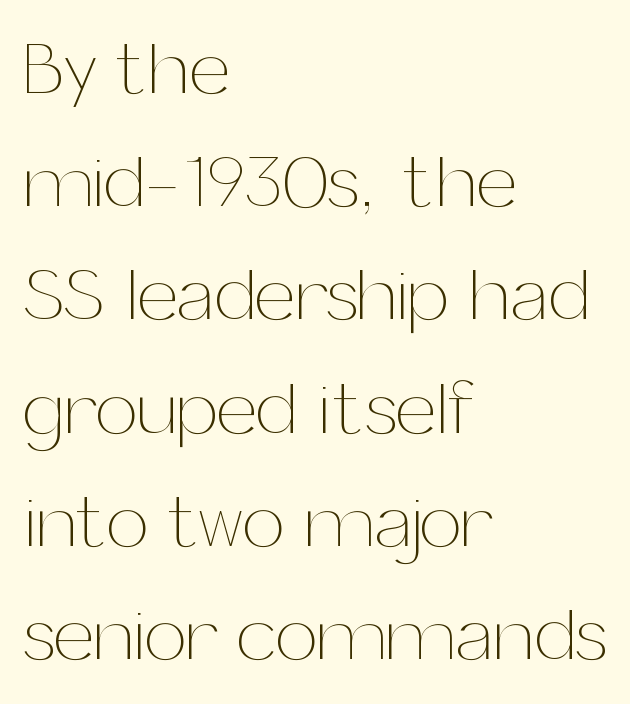
Q: Is the text bold? A: No.
Q: Is the text italic (slanted)? A: No, it is upright.
Q: Is the text underlined? A: No.
Q: How is the paragraph aligned? A: Left-aligned.
Q: Is the spacing between letters normal or unusually wide? A: Normal.
Q: Is the spacing between lines tight, normal or loose? A: Normal.
Q: Width (condensed, normal, or wide)? A: Normal.
Q: Stroke contrast? A: Medium.
Q: x-height? A: Medium.
Q: Monospaced? A: No.
